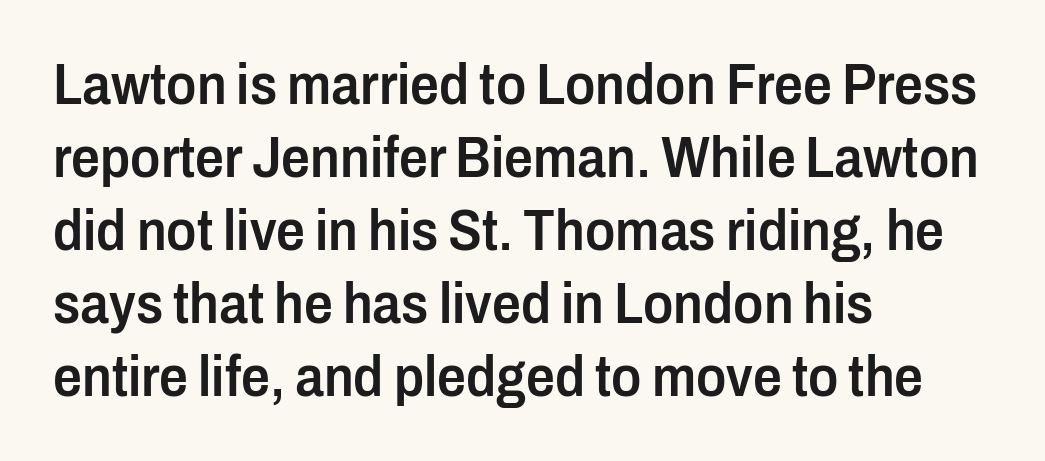
Q: Is the text bold? A: Semi-bold.
Q: Is the text italic (slanted)? A: No, it is upright.
Q: Is the typeface a serif or a sans-serif typeface? A: Sans-serif.
Q: Is the text underlined? A: No.
Q: How is the paragraph aligned? A: Left-aligned.
Q: Is the spacing between letters normal or unusually wide? A: Normal.
Q: Is the spacing between lines tight, normal or loose? A: Normal.
Q: Width (condensed, normal, or wide)? A: Condensed.
Q: Stroke contrast? A: Low.
Q: x-height? A: Medium.
Q: Monospaced? A: No.
